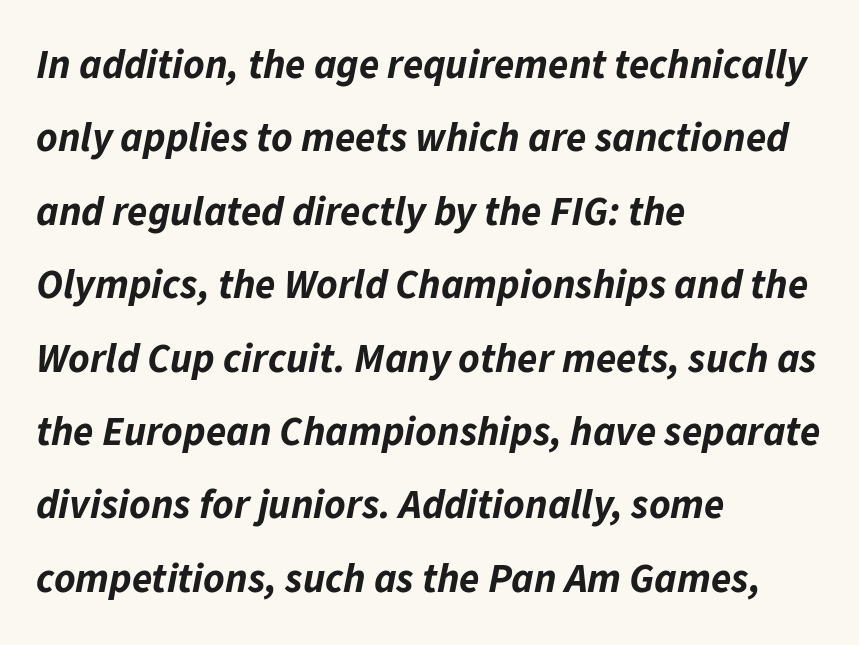
Do the characters align in a grid? No, the font is proportional. The lines are quadded left. Glyph-to-glyph distance matches everyday printed text. Typesetter's note: full bold, strokes at maximum text heaviness. Observe the lean: these are italic letterforms.
